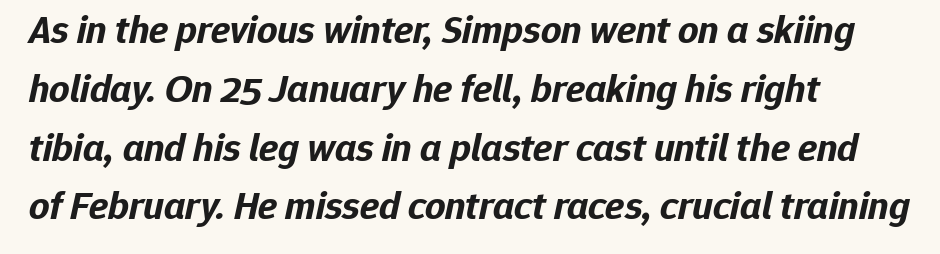
The image shows 40 px bold type, italic (leaning right); set left-aligned, normal line spacing (1.47x), normal letter spacing, not underlined; low stroke contrast and a medium x-height.
